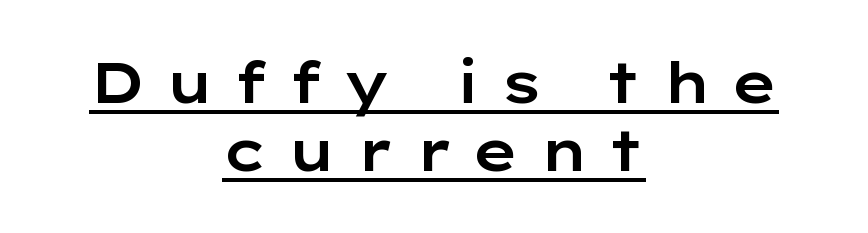
{"serif": "no", "italic": "no", "width": "wide", "stroke_contrast": "low", "x_height": "medium", "monospaced": "no", "underline": "yes", "align": "center", "line_spacing_ratio": 1.2, "letter_spacing": "wide", "letter_spacing_em": 0.32, "glyph_px": 57}
